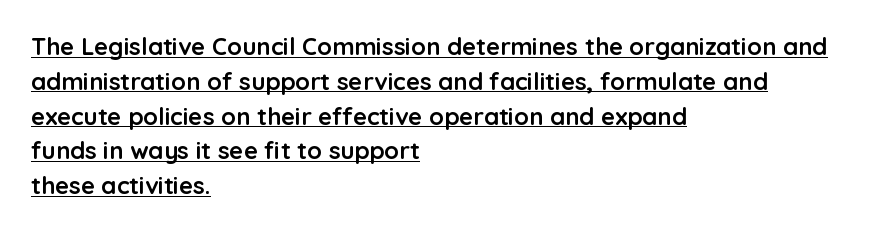
Q: Is the text bold? A: Yes.
Q: Is the text italic (slanted)? A: No, it is upright.
Q: Is the text underlined? A: Yes.
Q: How is the paragraph aligned? A: Left-aligned.
Q: Is the spacing between letters normal or unusually wide? A: Normal.
Q: Is the spacing between lines tight, normal or loose? A: Normal.
